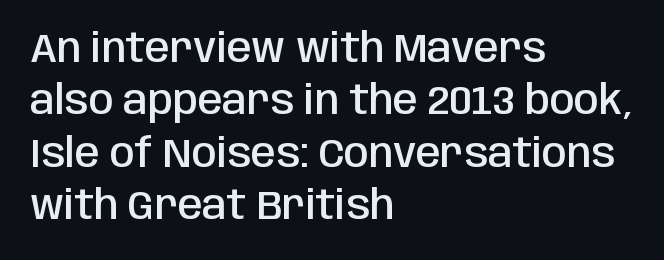
Spacing verdict: proportional, widths tailored to each character. No word sits above an underline. Serifs: no, the terminals of the letterforms are clean. In terms of letterspacing, this is plain default setting. Tall strokes in this sample are plumb rather than angled.
